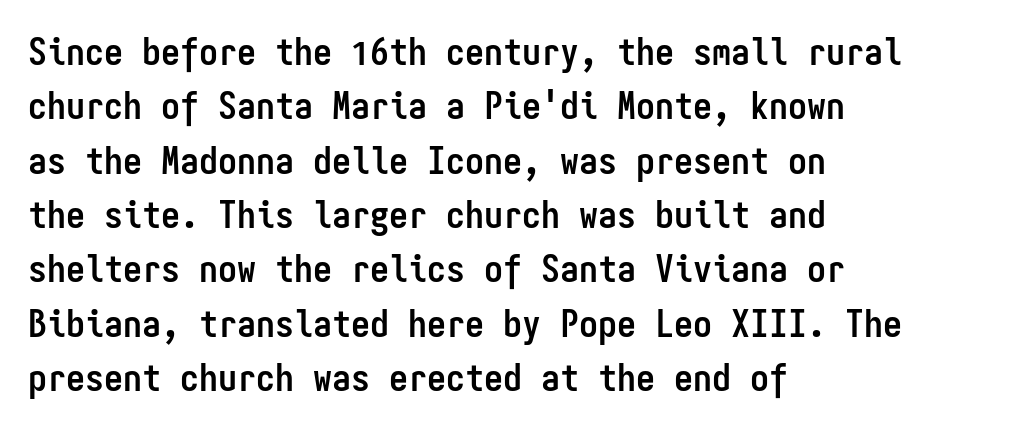
The image shows 38 px semibold, condensed sans-serif type, upright, monospaced; set left-aligned, normal line spacing (1.43x), normal letter spacing, not underlined; low stroke contrast and a medium x-height.
